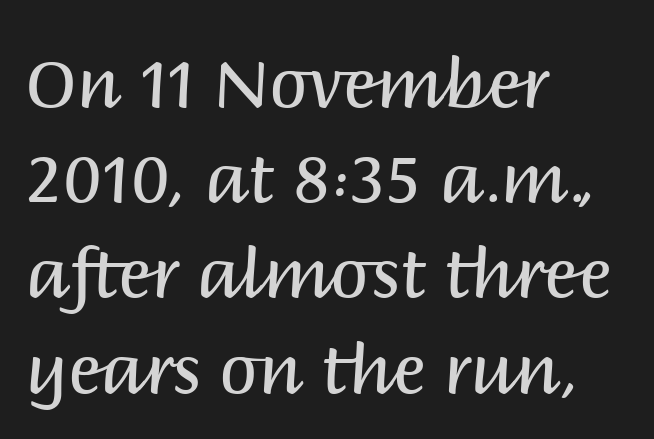
The image shows 68 px regular-weight sans-serif type; set left-aligned, normal line spacing (1.4x), normal letter spacing, not underlined; medium stroke contrast and a large x-height.
